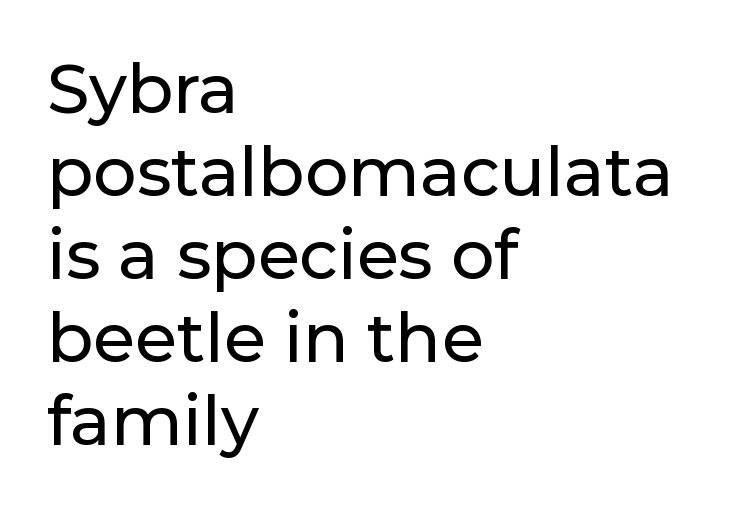
Letter spacing: default. Unlike a traditional serif, this face leaves its strokes unadorned. Tall strokes in this sample are plumb rather than angled. The passage shown is not underscored anywhere.
